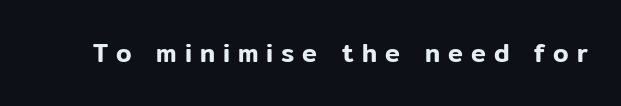
{"italic": "no", "underline": "no", "letter_spacing": "wide", "letter_spacing_em": 0.32, "glyph_px": 25}
